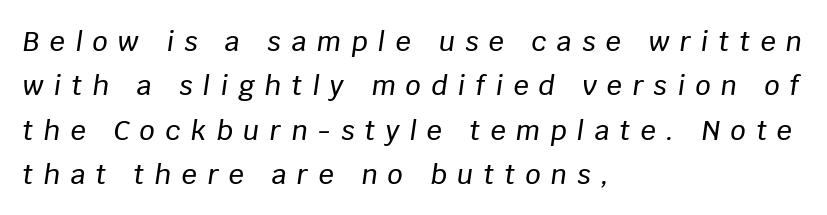
Q: Is the text italic (slanted)? A: Yes, it leans right by about 8 degrees.
Q: Is the text underlined? A: No.
Q: How is the paragraph aligned? A: Left-aligned.
Q: Is the spacing between letters normal or unusually wide? A: Unusually wide.
Q: Is the spacing between lines tight, normal or loose? A: Normal.
